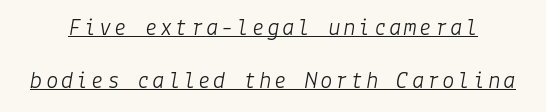
The image shows 25 px text type, italic (leaning right); set loose line spacing (2.13x), underlined.
